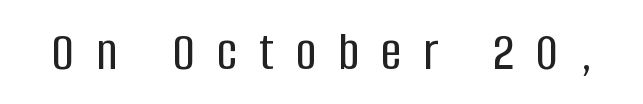
Q: Is the text italic (slanted)? A: No, it is upright.
Q: Is the typeface a serif or a sans-serif typeface? A: Sans-serif.
Q: Is the text underlined? A: No.
Q: Is the spacing between letters normal or unusually wide? A: Unusually wide.
Q: Width (condensed, normal, or wide)? A: Condensed.
Q: Stroke contrast? A: Low.
Q: x-height? A: Large.
Q: Monospaced? A: No.
